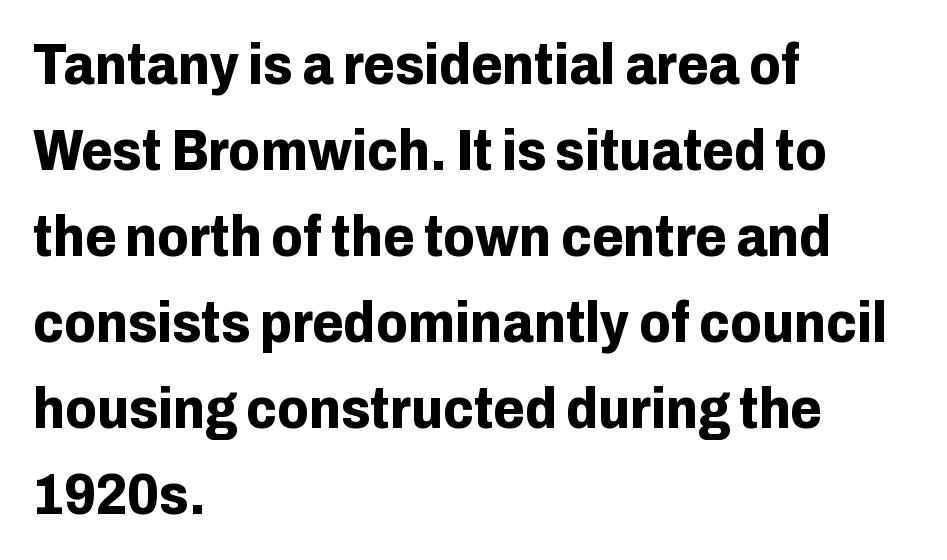
This sample has the flowing, uneven cadence of proportional lettering. Honestly, the letter spacing is just normal — you wouldn't notice it. Plain, unruled lines of type. Upright lettering throughout. Regular leading. Look at the bottom of the vertical strokes: they stop flat, with no serifs.
